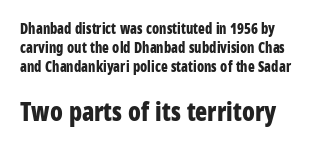
{"italic": "no", "bold": "yes", "underline": "no", "align": "left", "line_spacing": "normal", "line_spacing_ratio": 1.34, "letter_spacing": "normal", "letter_spacing_em": 0.0, "larger_block": "second", "size_ratio": 1.79, "glyph_px": 25}
